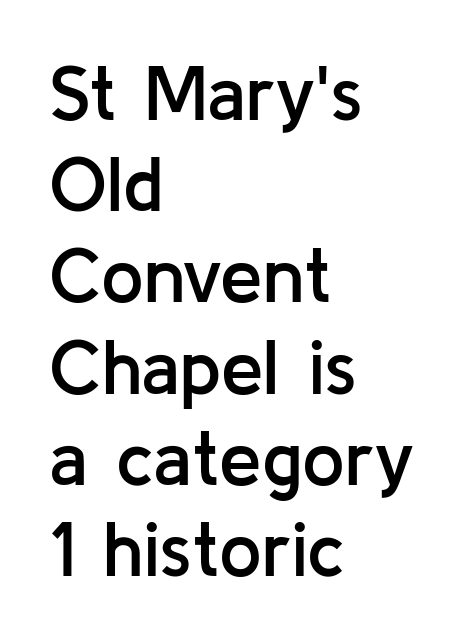
Q: Is the text bold? A: Semi-bold.
Q: Is the text italic (slanted)? A: No, it is upright.
Q: Is the typeface a serif or a sans-serif typeface? A: Sans-serif.
Q: Is the text underlined? A: No.
Q: How is the paragraph aligned? A: Left-aligned.
Q: Is the spacing between letters normal or unusually wide? A: Normal.
Q: Width (condensed, normal, or wide)? A: Normal.
Q: Stroke contrast? A: Low.
Q: x-height? A: Medium.
Q: Monospaced? A: No.
